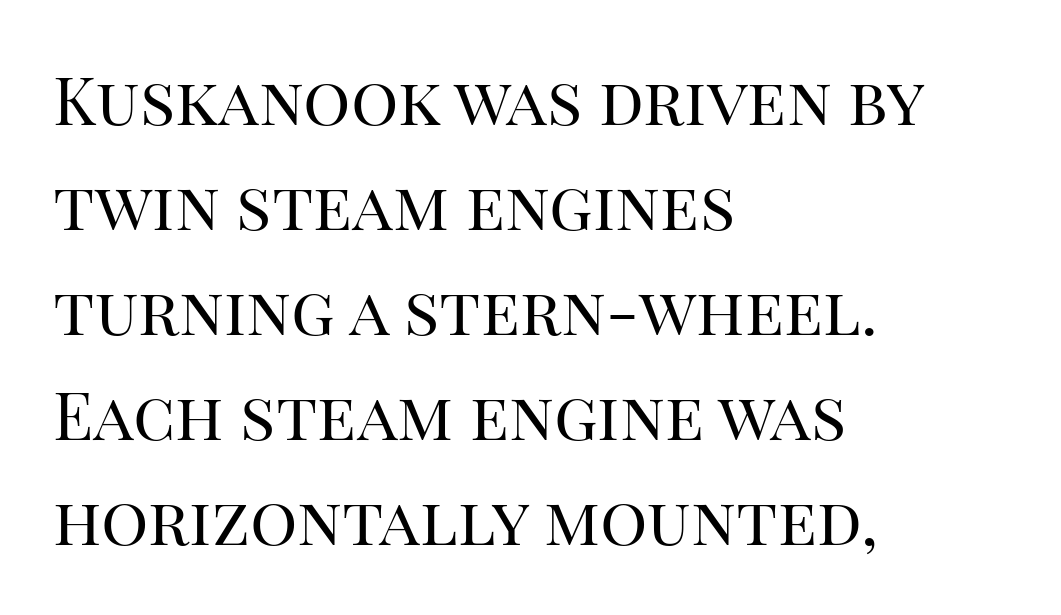
{"serif": "yes", "italic": "no", "bold": "no", "weight": "regular", "width": "normal", "stroke_contrast": "high", "x_height": "large", "monospaced": "no", "underline": "no", "align": "left", "line_spacing": "normal", "line_spacing_ratio": 1.59, "letter_spacing": "normal", "letter_spacing_em": 0.0, "glyph_px": 66}
